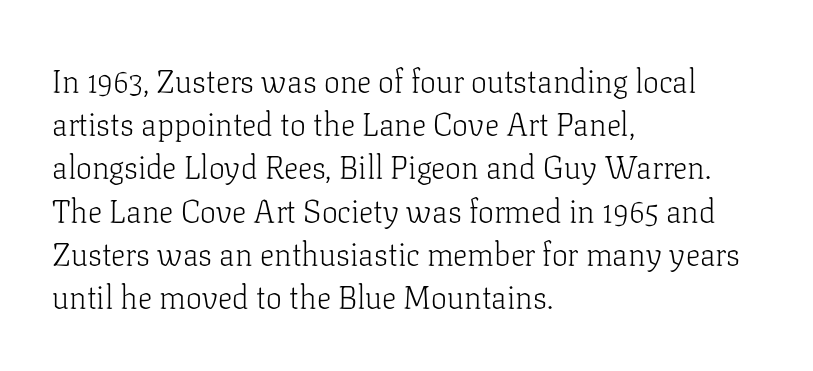
The letters advance in unequal steps, a hallmark of proportional type. Notice how the stems are strictly vertical — no italics here. Students, observe: this is what conventionally led text looks like. Unbolded letterforms with no extra heft. A serif font was chosen for this passage. The passage shown has conventional tracking throughout.
